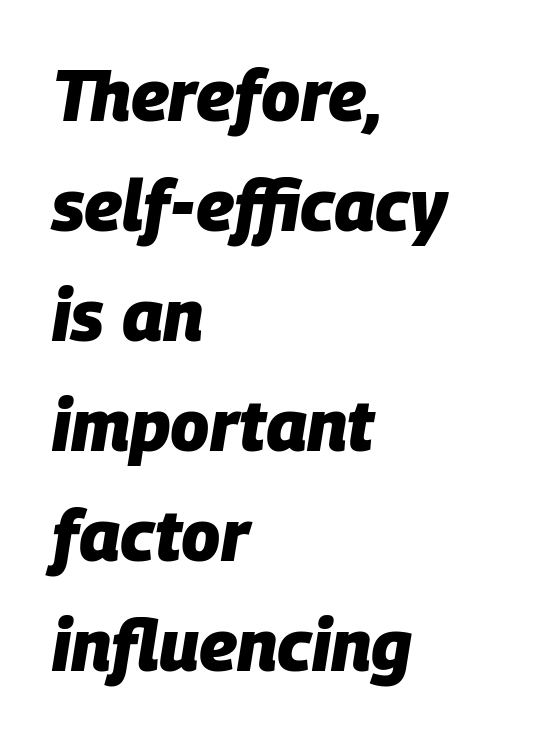
Q: Is the text bold? A: Yes.
Q: Is the text italic (slanted)? A: Yes, it leans right by about 9 degrees.
Q: Is the text underlined? A: No.
Q: How is the paragraph aligned? A: Left-aligned.
Q: Is the spacing between letters normal or unusually wide? A: Normal.
Q: Is the spacing between lines tight, normal or loose? A: Normal.
Q: Width (condensed, normal, or wide)? A: Normal.
Q: Stroke contrast? A: Low.
Q: x-height? A: Large.
Q: Monospaced? A: No.
